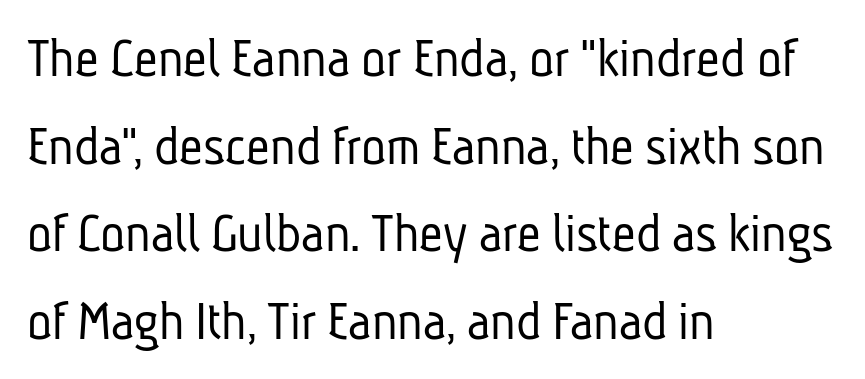
{"serif": "no", "bold": "no", "weight": "light", "width": "condensed", "stroke_contrast": "low", "x_height": "medium", "monospaced": "no", "underline": "no", "align": "left", "line_spacing": "normal", "line_spacing_ratio": 1.51, "letter_spacing": "normal", "letter_spacing_em": 0.0, "glyph_px": 58}
